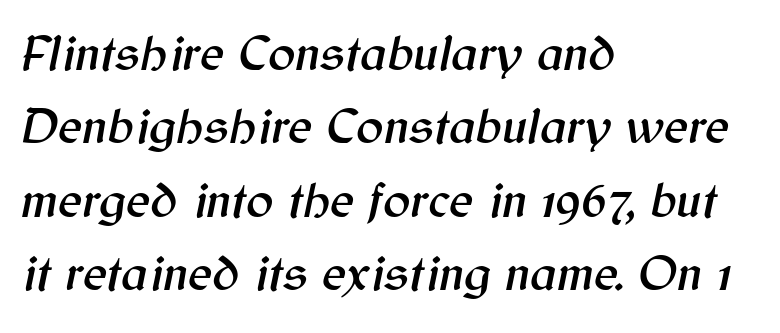
The horizontal fit of the characters is conventional and even. The words here are not underlined. Reading down the column, the eye jumps a familiar distance to each next line. It's the slanting kind of type. Every row of glyphs begins at an identical x-position on the left. Note the varied advance widths — an 'i' is clearly narrower than an 'm'.
